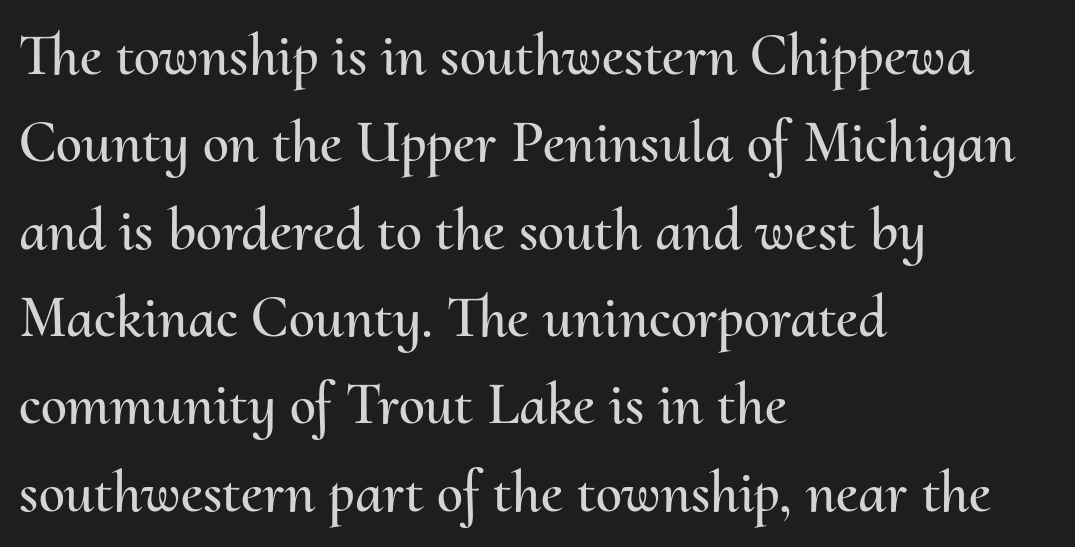
Q: Is the text italic (slanted)? A: No, it is upright.
Q: Is the text underlined? A: No.
Q: How is the paragraph aligned? A: Left-aligned.
Q: Is the spacing between letters normal or unusually wide? A: Normal.
Q: Is the spacing between lines tight, normal or loose? A: Normal.
Q: Width (condensed, normal, or wide)? A: Normal.
Q: Stroke contrast? A: Medium.
Q: x-height? A: Small.
Q: Monospaced? A: No.
